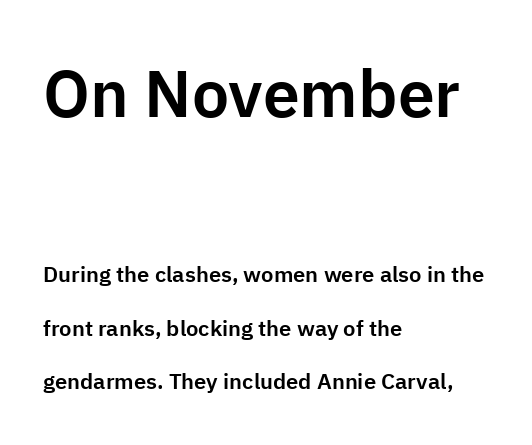
{"serif": "no", "italic": "no", "width": "normal", "stroke_contrast": "low", "x_height": "medium", "monospaced": "no", "underline": "no", "align": "left", "line_spacing": "loose", "line_spacing_ratio": 2.44, "letter_spacing": "normal", "letter_spacing_em": 0.0, "larger_block": "first", "size_ratio": 3.0, "glyph_px": 66}
